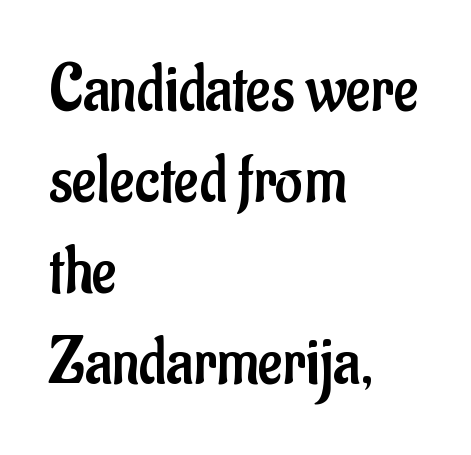
Regular leading. Does extra space separate the letters? No, they use regular spacing. Does the type have serifs? No, each stem ends abruptly. One-word summary of the alignment: left.
